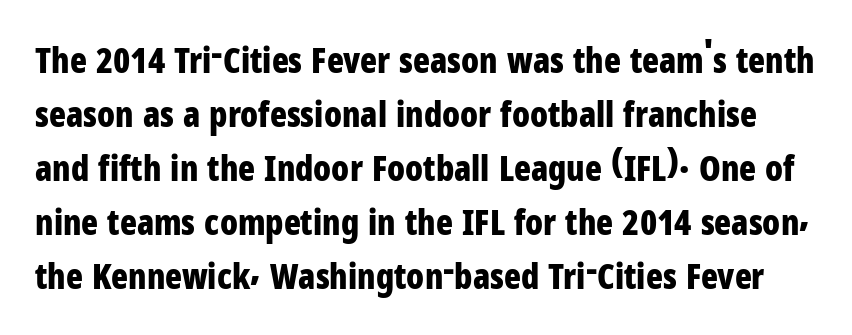
The image shows 35 px bold, condensed sans-serif type, upright; set normal line spacing (1.54x), normal letter spacing, not underlined; low stroke contrast and a medium x-height.
